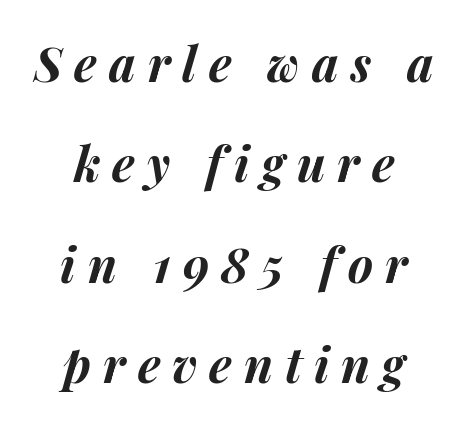
{"italic": "yes", "lean": "right", "slant_degrees": 14, "bold": "yes", "weight": "bold", "width": "normal", "stroke_contrast": "medium", "x_height": "medium", "monospaced": "no", "underline": "no", "align": "center", "line_spacing": "loose", "line_spacing_ratio": 2.09, "letter_spacing": "wide", "letter_spacing_em": 0.25, "glyph_px": 48}
